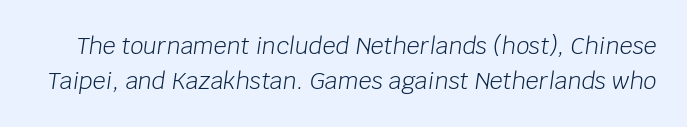
{"italic": "yes", "lean": "right", "slant_degrees": 8, "bold": "no", "underline": "no", "line_spacing": "normal", "line_spacing_ratio": 1.54, "letter_spacing": "normal", "letter_spacing_em": 0.0, "glyph_px": 23}
